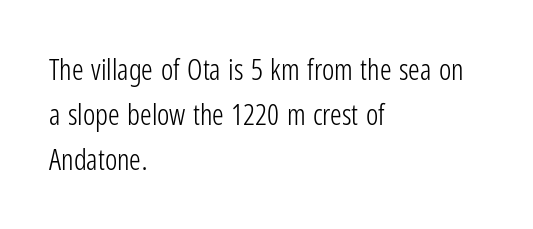
The image shows 29 px light, condensed sans-serif type, upright; set left-aligned, normal line spacing (1.56x), normal letter spacing, not underlined; low stroke contrast and a medium x-height.
